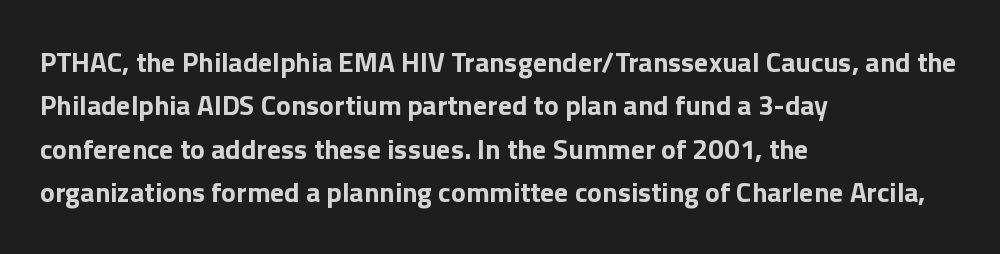
The image shows 28 px bold sans-serif type, upright; set left-aligned, normal line spacing (1.55x), normal letter spacing, not underlined; a medium x-height.
